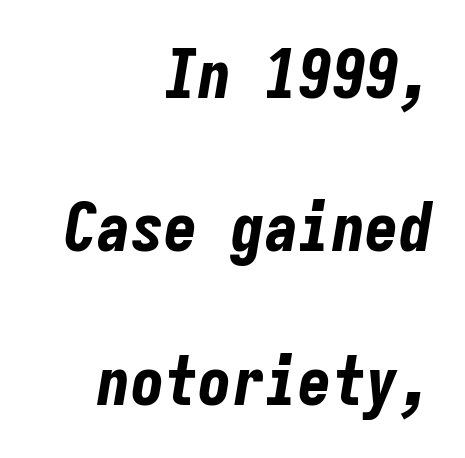
Fixed-width glyphs throughout — classic coding-font behaviour. The block of text is sparse from top to bottom, with ample space between rows. Glance below the letters and you will spot only blank space. Words appear dense and cohesive because spacing is normal.
